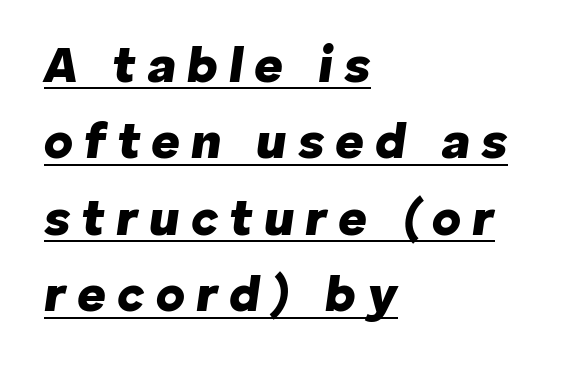
Q: Is the text bold? A: Yes.
Q: Is the text italic (slanted)? A: Yes, it leans right by about 8 degrees.
Q: Is the text underlined? A: Yes.
Q: How is the paragraph aligned? A: Left-aligned.
Q: Is the spacing between letters normal or unusually wide? A: Unusually wide.
Q: Is the spacing between lines tight, normal or loose? A: Normal.
Q: Width (condensed, normal, or wide)? A: Normal.
Q: Stroke contrast? A: Low.
Q: x-height? A: Medium.
Q: Monospaced? A: No.
